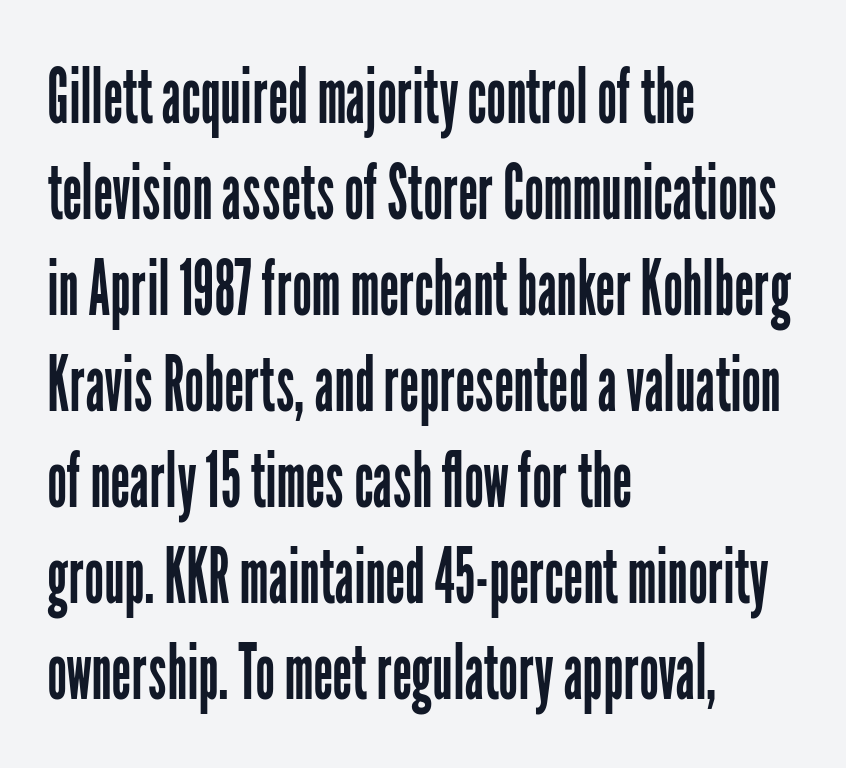
The image shows 78 px regular-weight, condensed sans-serif type, upright; set left-aligned, line spacing 1.23x, normal letter spacing, not underlined; low stroke contrast and a medium x-height.
